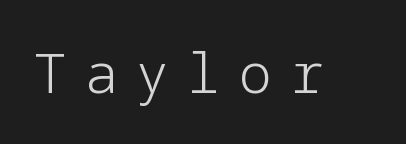
Is the stroke heavy? The answer is a plain regular-or-lighter. Each word looks stretched out because of the extra space between its letters. Does the lettering tilt? It doesn't — this is upright. Check under the words: just untouched page. Look at the bottom of the vertical strokes: they stop flat, with no serifs.
